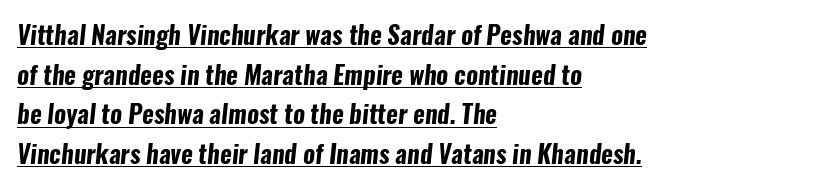
Q: Is the text bold? A: Yes.
Q: Is the text underlined? A: Yes.
Q: How is the paragraph aligned? A: Left-aligned.
Q: Is the spacing between letters normal or unusually wide? A: Normal.
Q: Is the spacing between lines tight, normal or loose? A: Normal.
